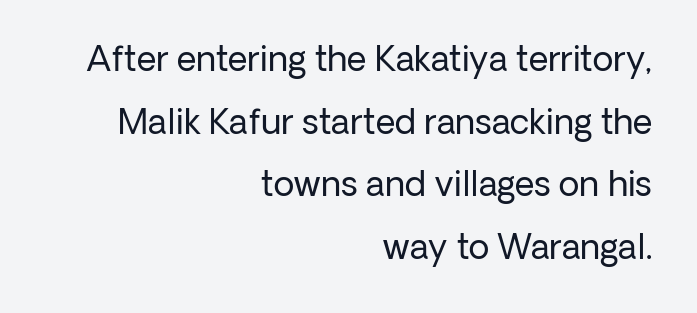
{"serif": "no", "italic": "no", "bold": "no", "weight": "regular", "width": "normal", "stroke_contrast": "low", "x_height": "medium", "monospaced": "no", "underline": "no", "align": "right", "line_spacing_ratio": 1.84, "letter_spacing": "normal", "letter_spacing_em": 0.0, "glyph_px": 34}
